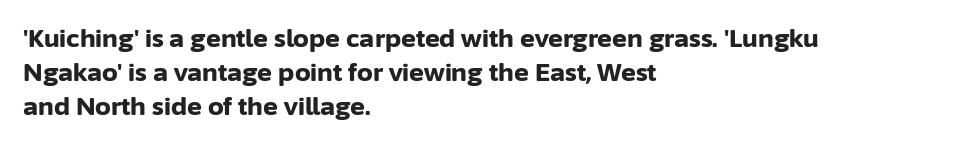
Just letters on the line, the space beneath them empty. No italicization has been applied; the sample stays upright. The rows are spaced the way most documents space them. The glyphs have the mass of a bold cut. Look at the tracking — it's just the regular setting, nothing added. Each line starts at the same left margin while the right side varies.
